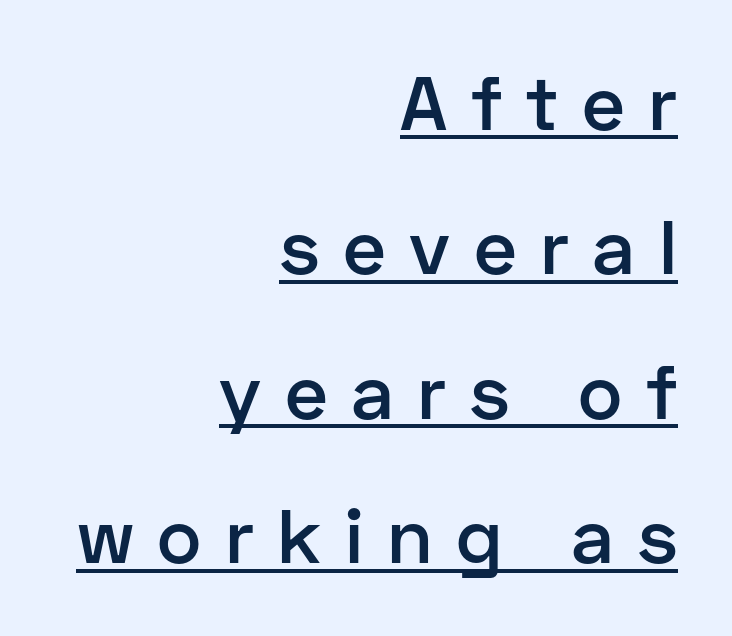
The ragged edge is on the left, which tells us the setting is flush right. The designer dialed line spacing up above the default. The passage shown has open, widely tracked lettering throughout. A baseline rule has been typeset under these characters.
